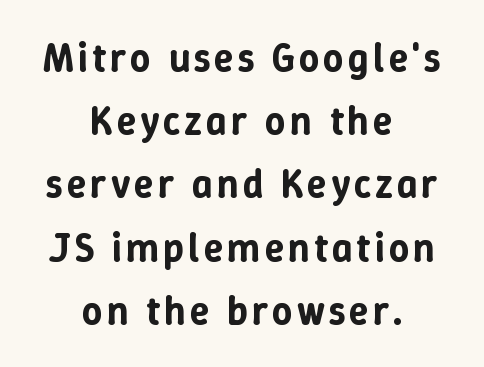
Q: Is the text italic (slanted)? A: No, it is upright.
Q: Is the text underlined? A: No.
Q: How is the paragraph aligned? A: Centered.
Q: Is the spacing between lines tight, normal or loose? A: Normal.
Q: Width (condensed, normal, or wide)? A: Normal.
Q: Stroke contrast? A: Low.
Q: x-height? A: Medium.
Q: Monospaced? A: No.
